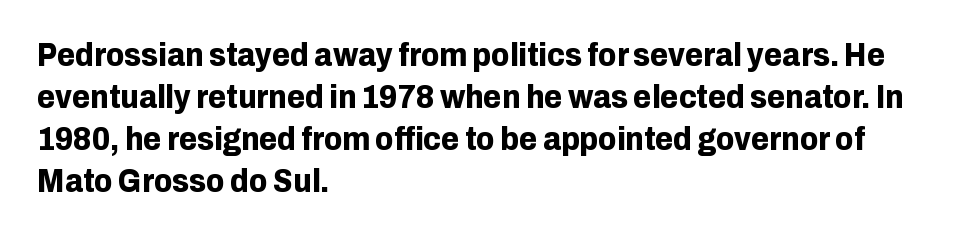
{"serif": "no", "italic": "no", "bold": "yes", "weight": "bold", "width": "normal", "stroke_contrast": "low", "x_height": "medium", "monospaced": "no", "underline": "no", "align": "left", "line_spacing": "normal", "line_spacing_ratio": 1.27, "letter_spacing": "normal", "letter_spacing_em": 0.0, "glyph_px": 33}
